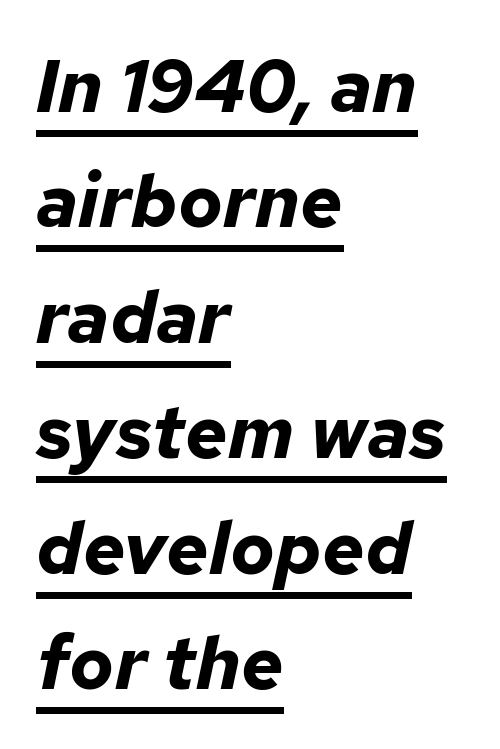
The image shows 74 px bold type, italic (leaning right); set left-aligned, normal line spacing (1.56x), normal letter spacing, underlined; low stroke contrast and a medium x-height.
